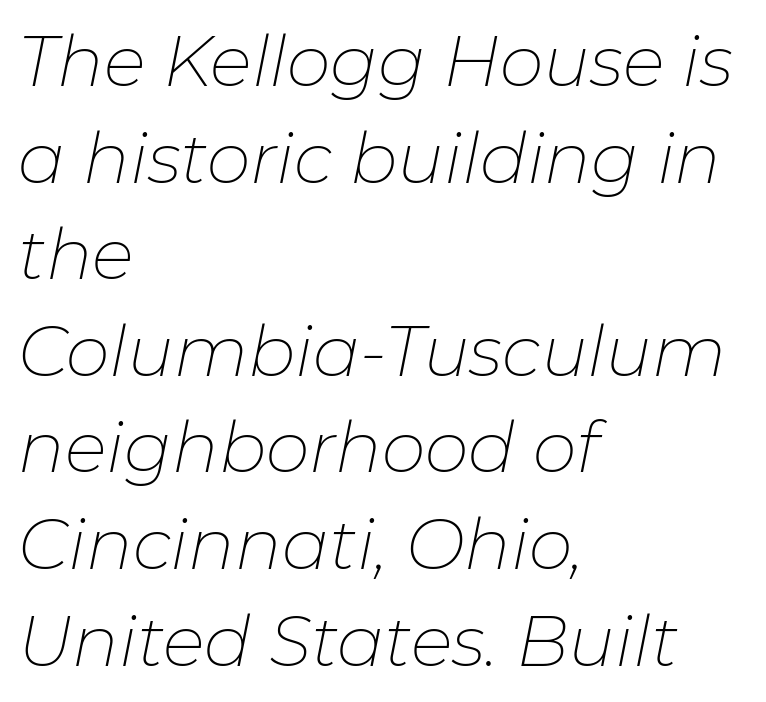
{"italic": "yes", "lean": "right", "slant_degrees": 11, "bold": "no", "weight": "thin", "width": "normal", "stroke_contrast": "low", "x_height": "medium", "monospaced": "no", "underline": "no", "align": "left", "line_spacing": "normal", "line_spacing_ratio": 1.38, "letter_spacing": "normal", "letter_spacing_em": 0.0, "glyph_px": 70}
